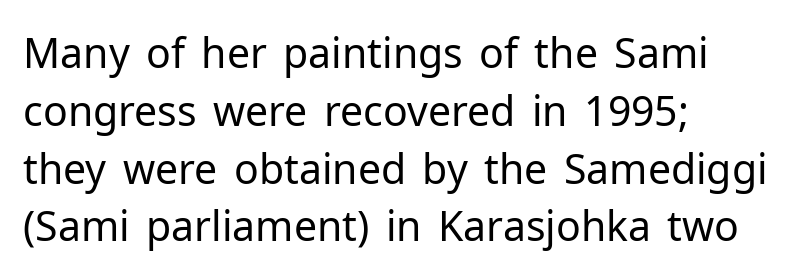
Does extra space separate the letters? No, they use regular spacing. Typographically, this falls in the sans-serif category. The compositor pushed each line to the left boundary. Upright lettering throughout. Compared with a typical body face, this is equally light or lighter still.
